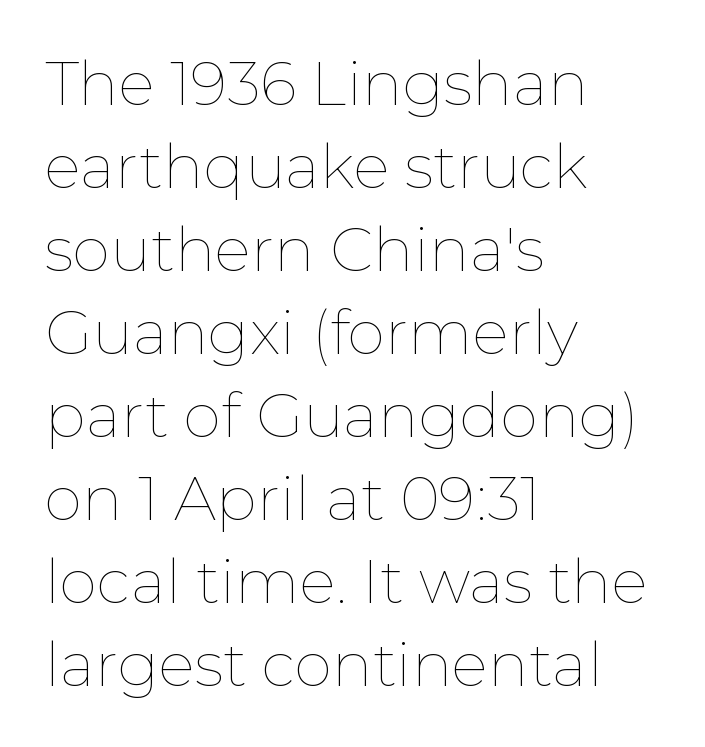
Q: Is the text bold? A: No.
Q: Is the text italic (slanted)? A: No, it is upright.
Q: Is the text underlined? A: No.
Q: How is the paragraph aligned? A: Left-aligned.
Q: Is the spacing between letters normal or unusually wide? A: Normal.
Q: Is the spacing between lines tight, normal or loose? A: Normal.
Q: Width (condensed, normal, or wide)? A: Normal.
Q: Stroke contrast? A: Low.
Q: x-height? A: Medium.
Q: Monospaced? A: No.
